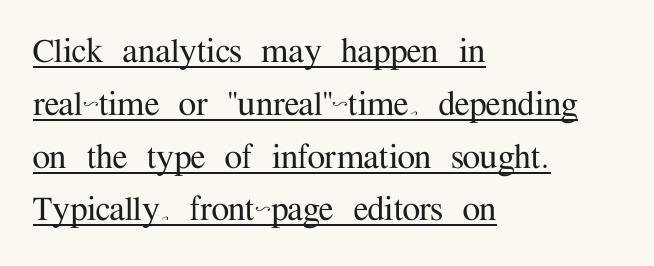
{"serif": "yes", "italic": "no", "width": "normal", "stroke_contrast": "medium", "x_height": "medium", "monospaced": "no", "underline": "yes", "align": "left", "line_spacing": "normal", "line_spacing_ratio": 1.32, "letter_spacing": "normal", "letter_spacing_em": 0.0, "glyph_px": 40}
